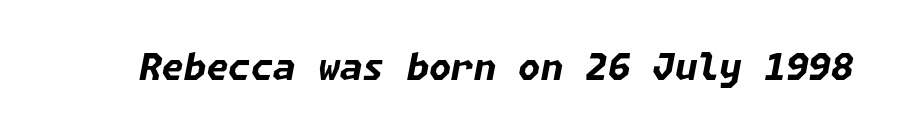
Designer's note — italics engaged. The letters are bold, with thick, heavy strokes. Standard letterfit; no display-style spreading of the glyphs. Check under the words: just untouched page.
